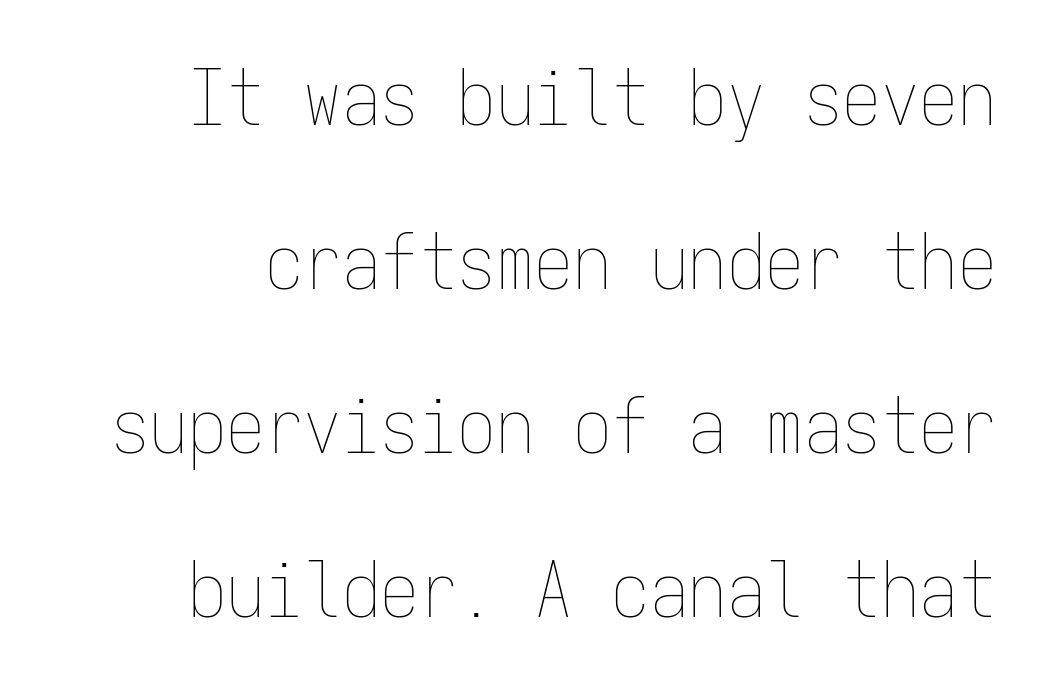
Q: Is the text bold? A: No.
Q: Is the text italic (slanted)? A: No, it is upright.
Q: Is the text underlined? A: No.
Q: Is the spacing between letters normal or unusually wide? A: Normal.
Q: Is the spacing between lines tight, normal or loose? A: Loose.
Q: Width (condensed, normal, or wide)? A: Condensed.
Q: Stroke contrast? A: Low.
Q: x-height? A: Medium.
Q: Monospaced? A: Yes.
